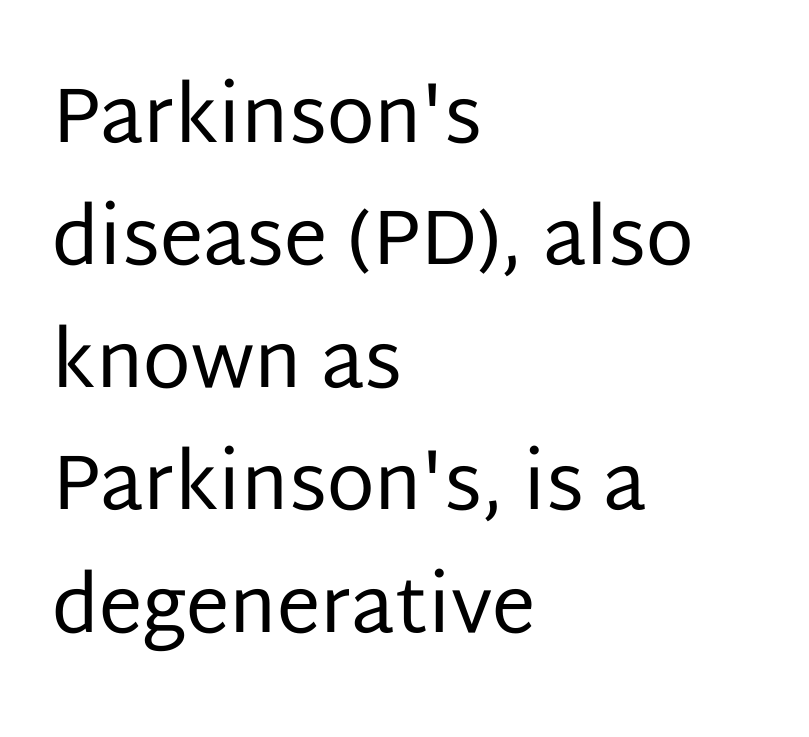
The image shows 78 px regular-weight sans-serif type, upright; set left-aligned, normal line spacing (1.57x), normal letter spacing, not underlined; low stroke contrast and a large x-height.
